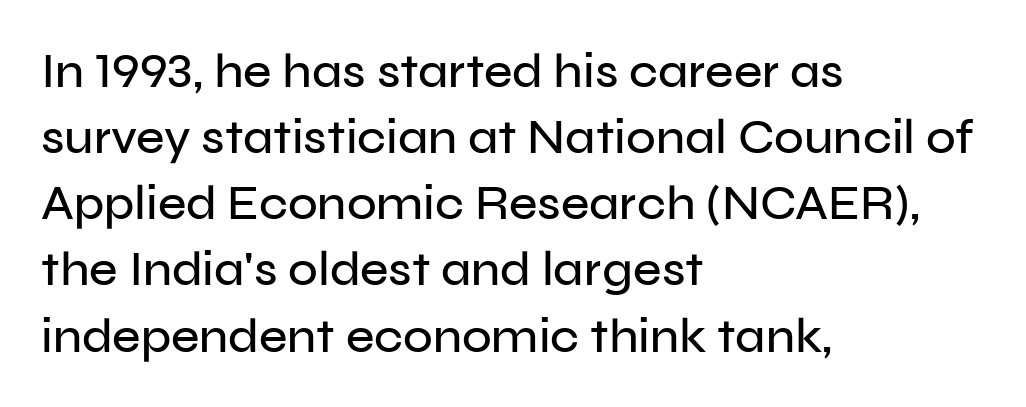
{"serif": "no", "italic": "no", "width": "normal", "stroke_contrast": "low", "x_height": "medium", "monospaced": "no", "underline": "no", "align": "left", "line_spacing": "normal", "line_spacing_ratio": 1.35, "letter_spacing": "normal", "letter_spacing_em": 0.0, "glyph_px": 49}
